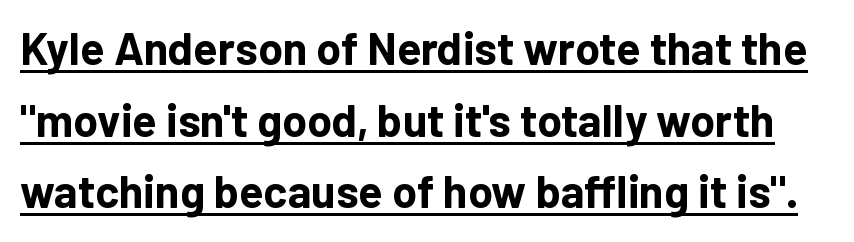
Glyph-to-glyph distance matches everyday printed text. A sans-serif font was chosen for this passage. The characters look thick and weighty, a clear bold. Each line of the rendering has a horizontal stroke beneath the glyphs. Leading: standard. Does the lettering tilt? It doesn't — this is upright.
